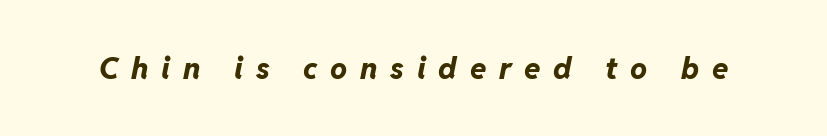
Q: Is the text bold? A: Yes.
Q: Is the text italic (slanted)? A: Yes, it leans right by about 11 degrees.
Q: Is the text underlined? A: No.
Q: Is the spacing between letters normal or unusually wide? A: Unusually wide.
Q: Width (condensed, normal, or wide)? A: Normal.
Q: Stroke contrast? A: Low.
Q: x-height? A: Medium.
Q: Monospaced? A: No.
